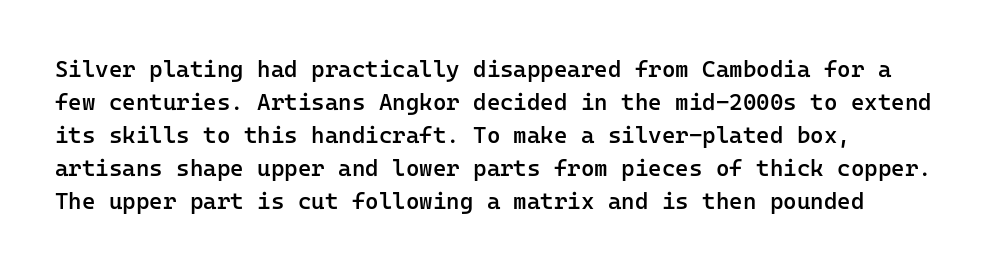
Q: Is the text bold? A: Semi-bold.
Q: Is the text italic (slanted)? A: No, it is upright.
Q: Is the text underlined? A: No.
Q: Is the spacing between letters normal or unusually wide? A: Normal.
Q: Is the spacing between lines tight, normal or loose? A: Normal.
